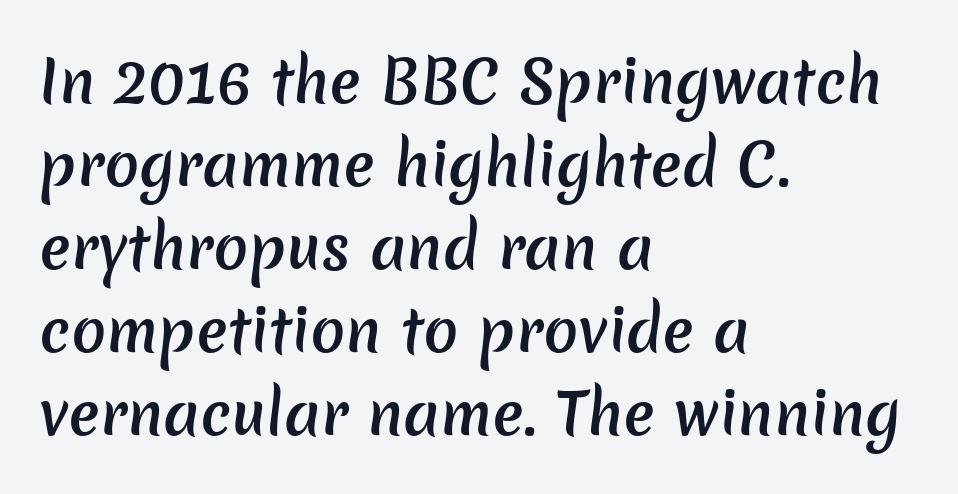
{"serif": "no", "bold": "semi", "weight": "semibold", "width": "normal", "stroke_contrast": "low", "x_height": "medium", "monospaced": "no", "underline": "no", "align": "left", "line_spacing": "normal", "line_spacing_ratio": 1.43, "letter_spacing": "normal", "letter_spacing_em": 0.0, "glyph_px": 58}
